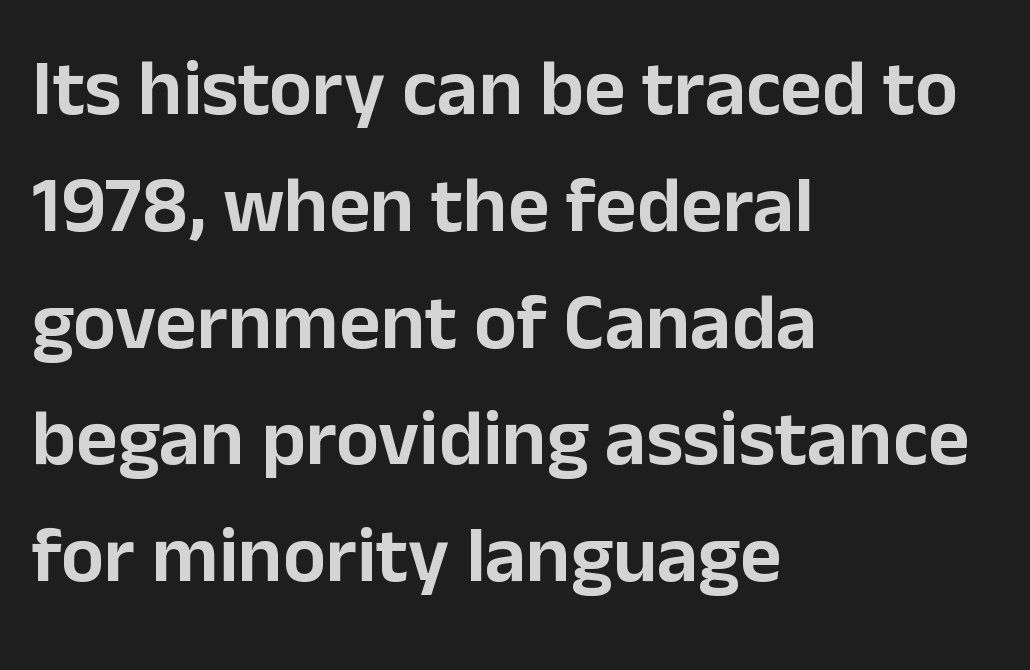
{"serif": "no", "italic": "no", "width": "normal", "stroke_contrast": "low", "x_height": "medium", "monospaced": "no", "underline": "no", "align": "left", "line_spacing": "normal", "line_spacing_ratio": 1.46, "letter_spacing": "normal", "letter_spacing_em": 0.0, "glyph_px": 80}
